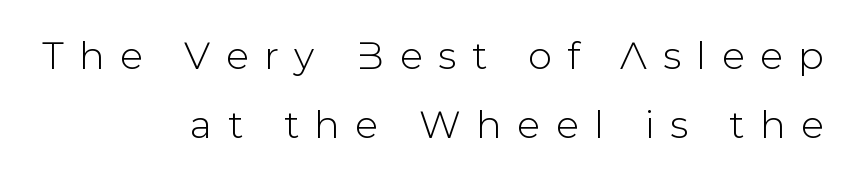
{"serif": "no", "italic": "no", "width": "normal", "stroke_contrast": "low", "x_height": "medium", "monospaced": "no", "underline": "no", "align": "right", "line_spacing_ratio": 1.81, "letter_spacing": "wide", "letter_spacing_em": 0.41, "glyph_px": 38}
